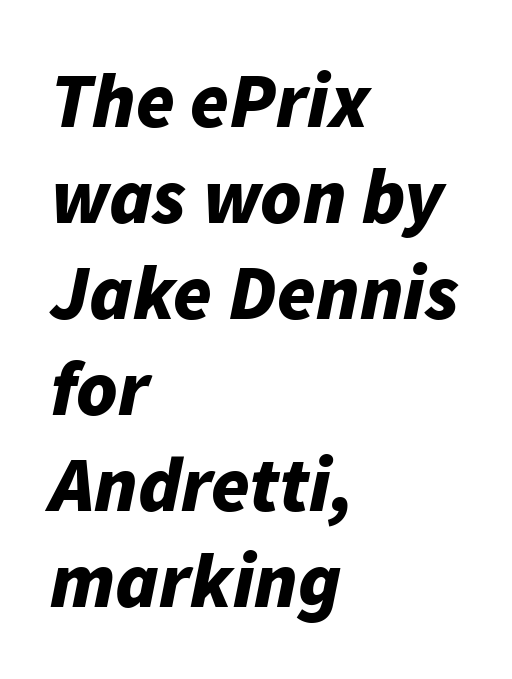
Words float on clear page, feet unadorned. The passage is arranged the way most books set body copy — flush left. Italic? Definitely — the glyphs are oblique. Weight check: bold — yes, fully. The letters sit at their default tracking, neither squeezed nor spread.
